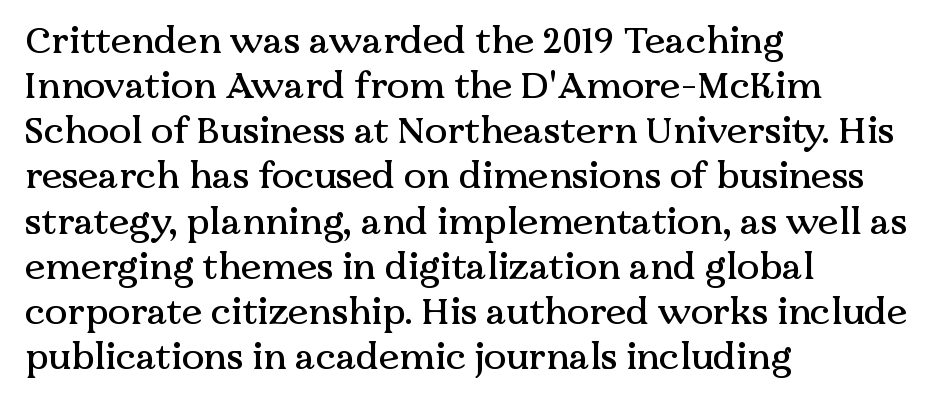
Q: Is the text italic (slanted)? A: No, it is upright.
Q: Is the typeface a serif or a sans-serif typeface? A: Serif.
Q: Is the text underlined? A: No.
Q: How is the paragraph aligned? A: Left-aligned.
Q: Is the spacing between letters normal or unusually wide? A: Normal.
Q: Width (condensed, normal, or wide)? A: Normal.
Q: Stroke contrast? A: Medium.
Q: x-height? A: Medium.
Q: Monospaced? A: No.
